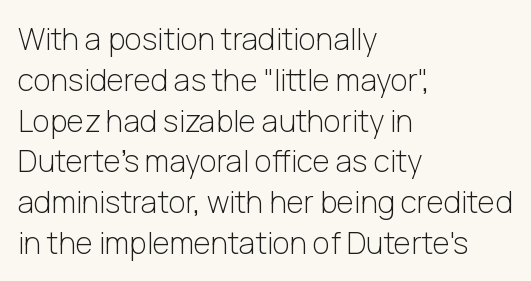
Q: Is the text bold? A: No.
Q: Is the text italic (slanted)? A: No, it is upright.
Q: Is the typeface a serif or a sans-serif typeface? A: Sans-serif.
Q: Is the text underlined? A: No.
Q: How is the paragraph aligned? A: Left-aligned.
Q: Is the spacing between letters normal or unusually wide? A: Normal.
Q: Is the spacing between lines tight, normal or loose? A: Normal.
Q: Width (condensed, normal, or wide)? A: Normal.
Q: Stroke contrast? A: Low.
Q: x-height? A: Medium.
Q: Monospaced? A: No.
